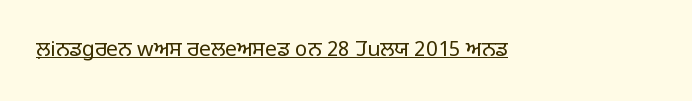
Italic: no, the glyphs are upright roman. You can see a thin bar hugging the bottom of the glyphs. Nothing heavy about these letters — not bold at all. Look at the tracking — it's just the regular setting, nothing added.
